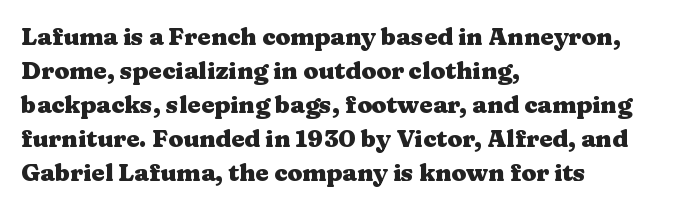
The passage shown stacks its lines at a standard gap. These lines keep a tight, regular rhythm from letter to letter. Descenders hang freely into open space. The sample has been set heavy, in full bold. Leftover space on each line is placed entirely after the last word. Nope, not italic — everything's standing straight.
